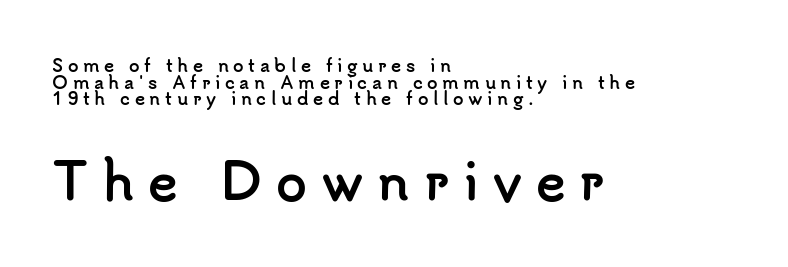
Spacing between characters has been opened up far beyond the box default. Anything drawn beneath the words? Only blank space. Does the copy run flush right? No — it runs flush left. A student would notice the bottom passage is typeset larger than what precedes it.
